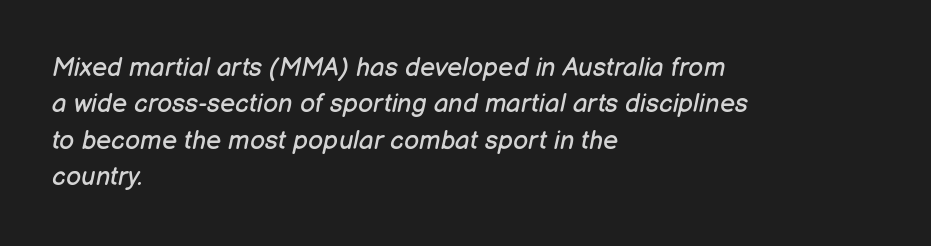
{"italic": "yes", "lean": "right", "slant_degrees": 12, "bold": "no", "underline": "no", "align": "left", "line_spacing": "normal", "line_spacing_ratio": 1.4, "letter_spacing": "normal", "letter_spacing_em": 0.0, "glyph_px": 26}
